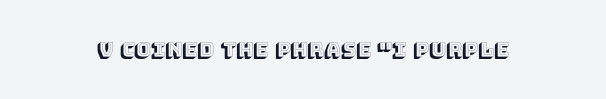
The image shows 20 px text type, upright; set normal letter spacing, not underlined.
